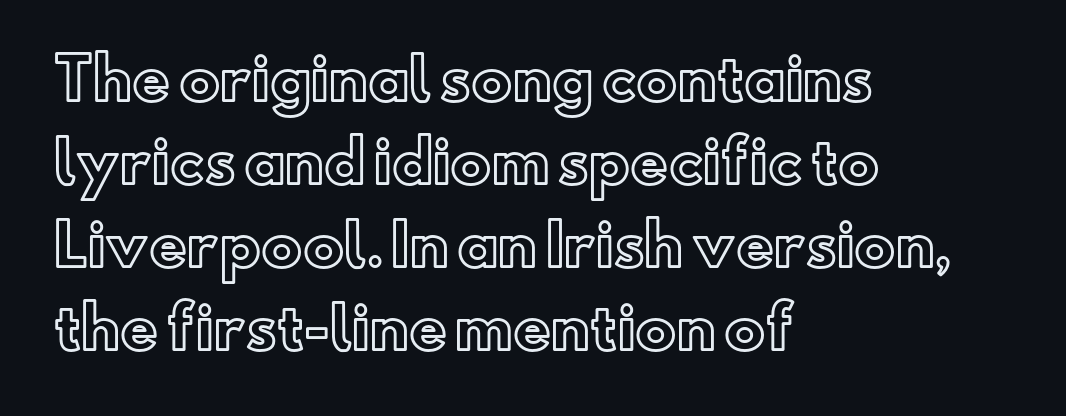
{"italic": "no", "width": "normal", "x_height": "small", "monospaced": "no", "underline": "no", "align": "left", "line_spacing": "normal", "line_spacing_ratio": 1.43, "letter_spacing": "normal", "letter_spacing_em": 0.0, "glyph_px": 58}
